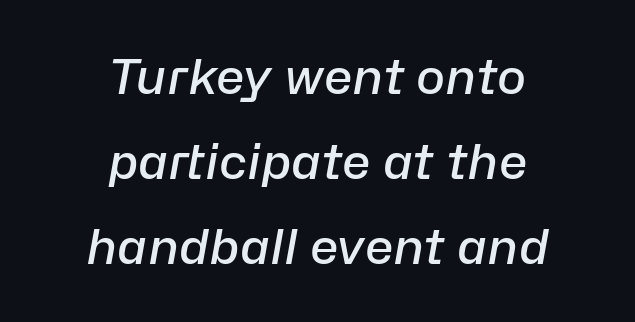
Q: Is the text bold? A: Semi-bold.
Q: Is the text italic (slanted)? A: Yes, it leans right by about 10 degrees.
Q: Is the text underlined? A: No.
Q: How is the paragraph aligned? A: Centered.
Q: Is the spacing between letters normal or unusually wide? A: Normal.
Q: Width (condensed, normal, or wide)? A: Normal.
Q: Stroke contrast? A: Low.
Q: x-height? A: Medium.
Q: Monospaced? A: No.
